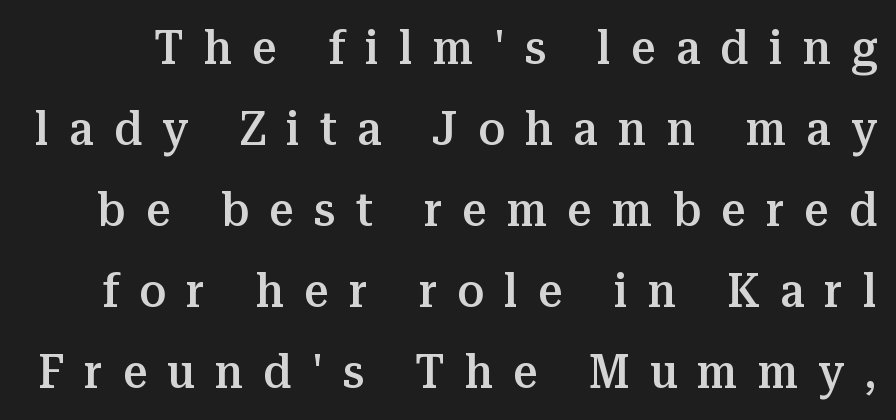
Interline gaps are of average width in this sample. The line texture is sparse and dotted thanks to wide tracking. This sample uses a serif face. Its strokes are somewhat broadened, the hallmark of semibold type.
